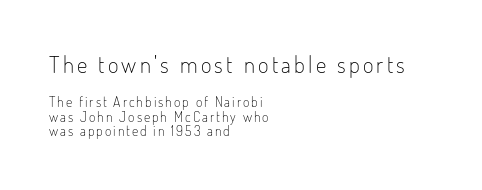
The compositor pushed each line to the left boundary. Style check: upright. The initial chunk of copy outweighs the following chunk in type size. This rendering features lettering with no underline. Summary of weight: not heavy and not bold.
